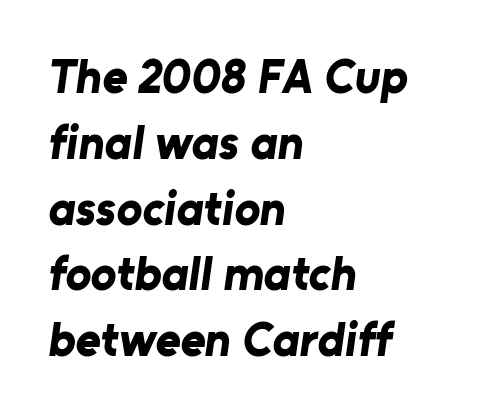
The image shows 48 px bold sans-serif type; set left-aligned, normal line spacing (1.37x), normal letter spacing, not underlined; low stroke contrast and a medium x-height.
